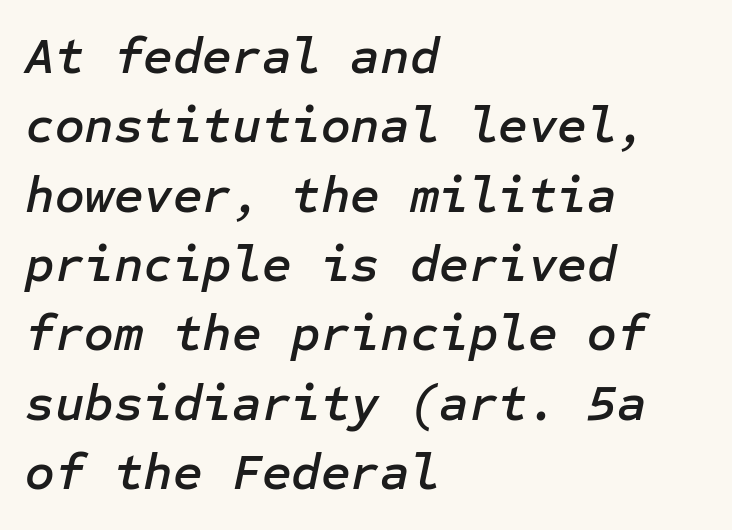
The image shows 51 px text type, italic (leaning right); set left-aligned, normal line spacing (1.36x), normal letter spacing, not underlined; low stroke contrast and a medium x-height.
